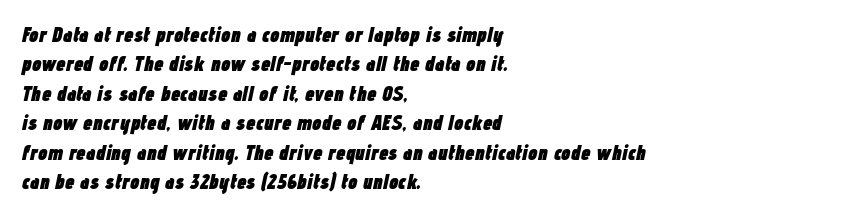
{"italic": "yes", "lean": "right", "slant_degrees": 12, "bold": "yes", "underline": "no", "align": "left", "line_spacing": "normal", "line_spacing_ratio": 1.4, "letter_spacing": "normal", "letter_spacing_em": 0.0, "glyph_px": 21}
